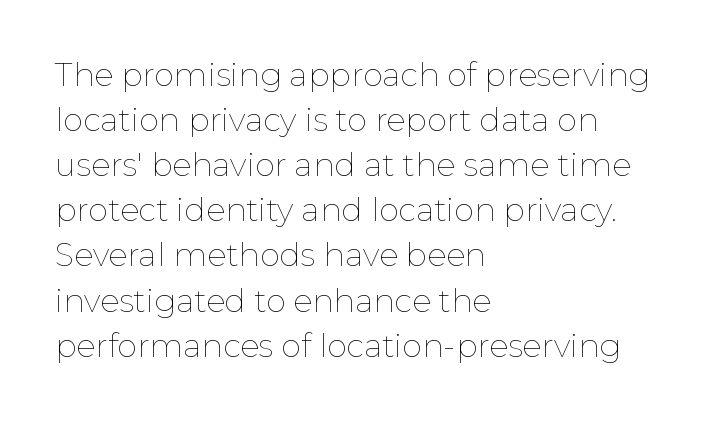
The lettering stays uniformly vertical, giving the passage a roman look. All the whitespace from short lines collects on the right. Beneath every word, the page is bare. What stands out about the letter spacing? Nothing — it is the standard amount. Weight: not bold — regular or lighter.
